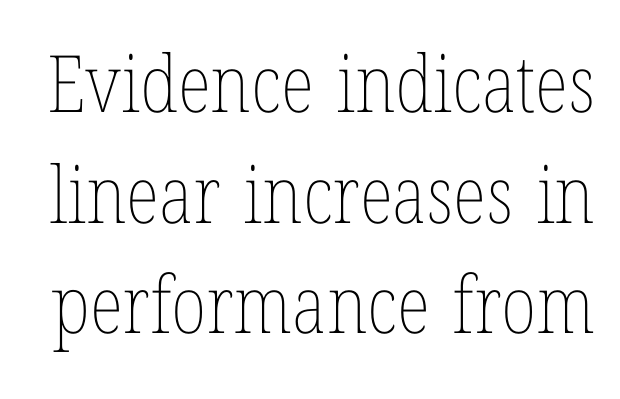
{"italic": "no", "bold": "no", "weight": "thin", "width": "condensed", "stroke_contrast": "low", "x_height": "medium", "monospaced": "no", "underline": "no", "line_spacing": "normal", "line_spacing_ratio": 1.4, "letter_spacing": "normal", "letter_spacing_em": 0.0, "glyph_px": 79}
